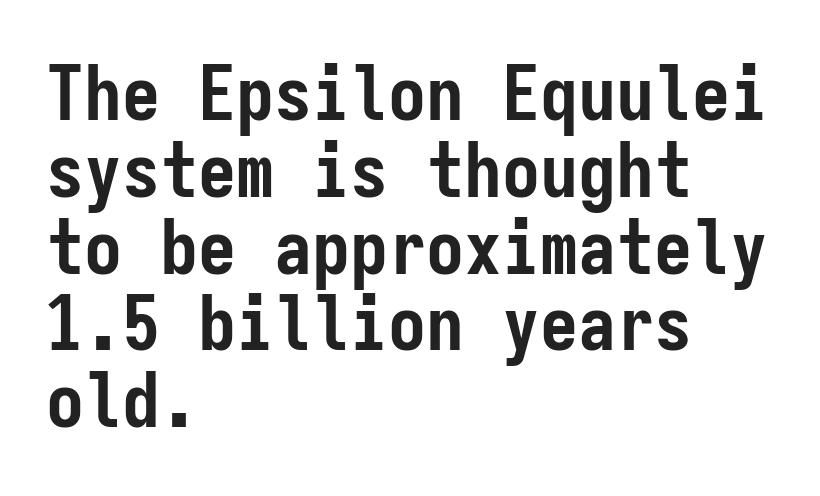
A clean baseline with only descenders dipping below it. Unlike a traditional serif, this face leaves its strokes unadorned. Successive baselines arrive quickly, one right under another. The letters are bold, with thick, heavy strokes.
